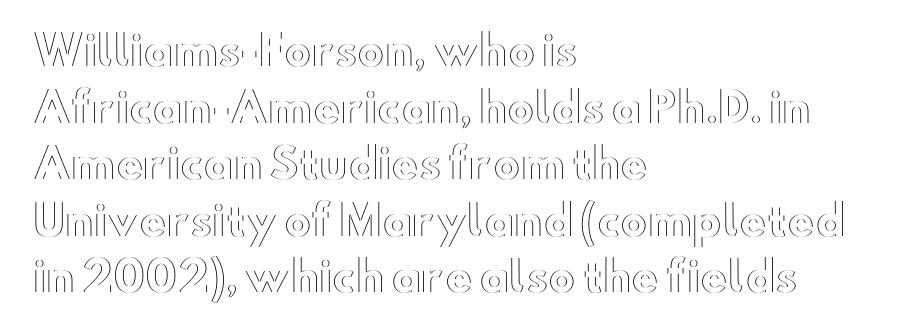
{"italic": "no", "width": "wide", "x_height": "small", "monospaced": "no", "underline": "no", "align": "left", "line_spacing": "normal", "line_spacing_ratio": 1.38, "letter_spacing": "normal", "letter_spacing_em": 0.0, "glyph_px": 41}
